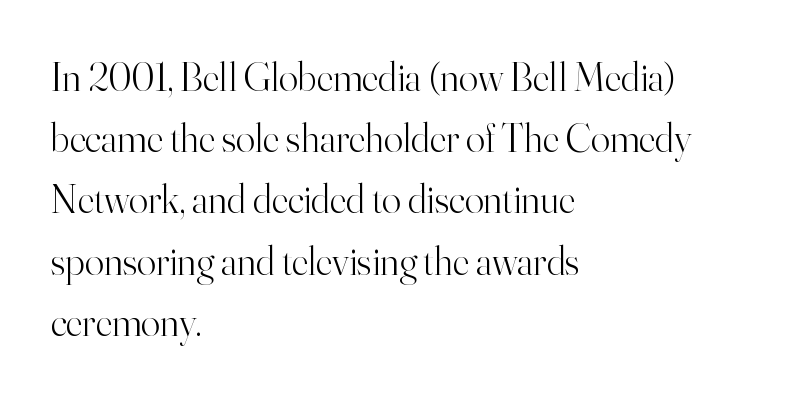
Q: Is the text bold? A: No.
Q: Is the text italic (slanted)? A: No, it is upright.
Q: Is the typeface a serif or a sans-serif typeface? A: Serif.
Q: Is the text underlined? A: No.
Q: How is the paragraph aligned? A: Left-aligned.
Q: Is the spacing between letters normal or unusually wide? A: Normal.
Q: Is the spacing between lines tight, normal or loose? A: Normal.
Q: Width (condensed, normal, or wide)? A: Normal.
Q: Stroke contrast? A: High.
Q: x-height? A: Small.
Q: Monospaced? A: No.
